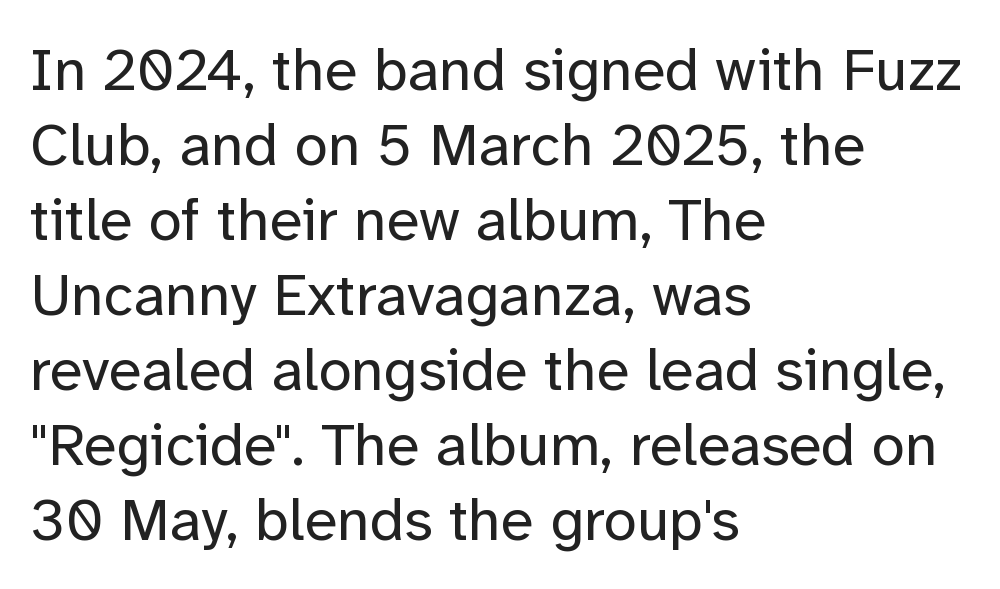
{"serif": "no", "italic": "no", "bold": "no", "weight": "regular", "width": "normal", "stroke_contrast": "low", "x_height": "medium", "monospaced": "no", "underline": "no", "align": "left", "line_spacing": "normal", "line_spacing_ratio": 1.25, "letter_spacing": "normal", "letter_spacing_em": 0.0, "glyph_px": 60}
